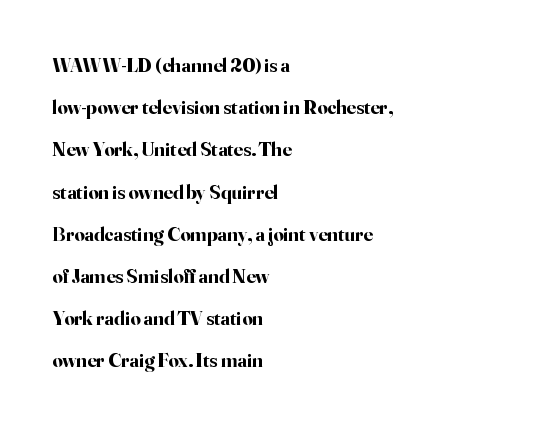
The image shows 20 px bold type, upright; set left-aligned, loose line spacing (2.11x), normal letter spacing, not underlined.
